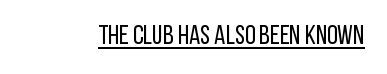
Q: Is the text bold? A: No.
Q: Is the text italic (slanted)? A: No, it is upright.
Q: Is the text underlined? A: Yes.
Q: Is the spacing between letters normal or unusually wide? A: Normal.
